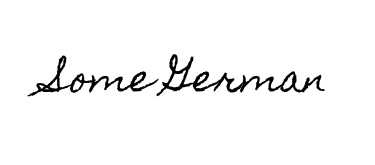
Q: Is the text italic (slanted)? A: Yes.
Q: Is the text underlined? A: No.
Q: Is the spacing between letters normal or unusually wide? A: Normal.
Q: Width (condensed, normal, or wide)? A: Condensed.
Q: x-height? A: Small.
Q: Monospaced? A: No.
